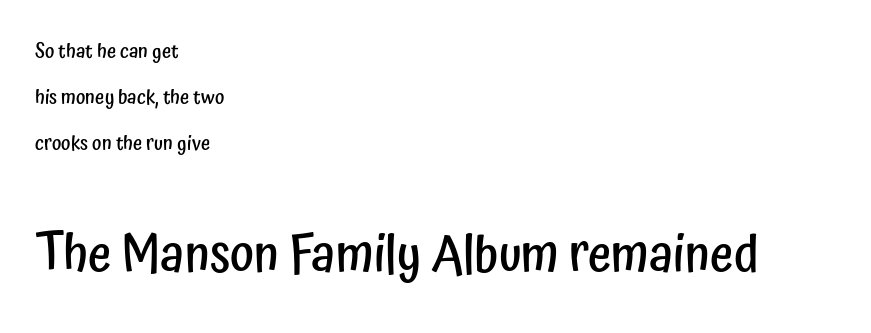
Q: Is the text bold? A: Semi-bold.
Q: Is the text italic (slanted)? A: No, it is upright.
Q: Is the typeface a serif or a sans-serif typeface? A: Sans-serif.
Q: Is the text underlined? A: No.
Q: How is the paragraph aligned? A: Left-aligned.
Q: Is the spacing between letters normal or unusually wide? A: Normal.
Q: Is the spacing between lines tight, normal or loose? A: Loose.
Q: Which block of text is set in a larger size, the first (top) or the second (bottom)? A: The second (bottom) one.
Q: Width (condensed, normal, or wide)? A: Condensed.
Q: Stroke contrast? A: Low.
Q: x-height? A: Medium.
Q: Monospaced? A: No.
